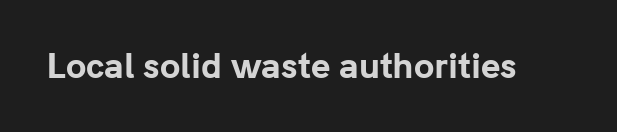
The image shows 33 px bold sans-serif type, upright; set normal letter spacing, not underlined; low stroke contrast and a medium x-height.
